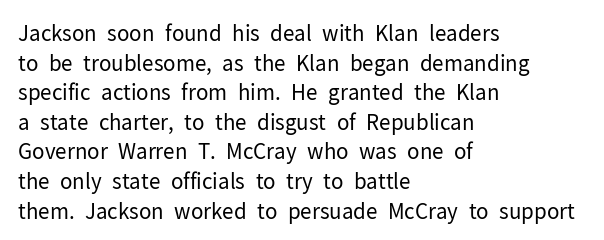
Quick note: underline off. Do the letters lean? They stand straight. The text block is weighted toward the left margin, trailing off unevenly rightward. This rendering leaves character spacing at its baseline value. Vertical spacing — default.
